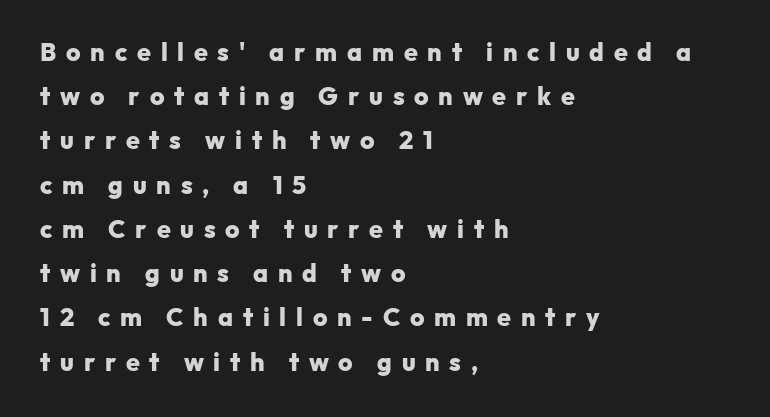
The image shows 25 px bold type, upright; set left-aligned, line spacing 1.77x, unusually wide letter spacing (+0.39 em), not underlined.
